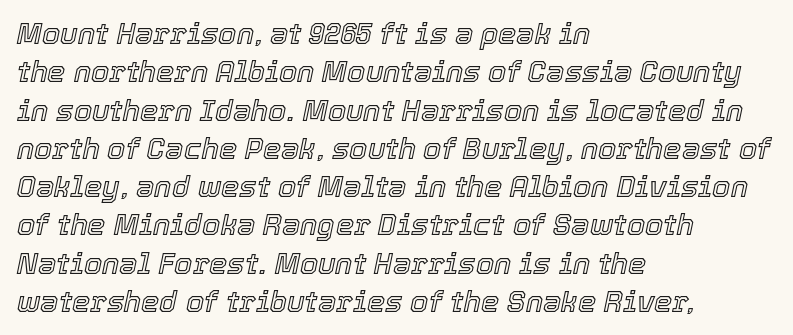
The image shows 29 px text type, italic (leaning right); set left-aligned, normal line spacing (1.32x), normal letter spacing, not underlined; a medium x-height.
